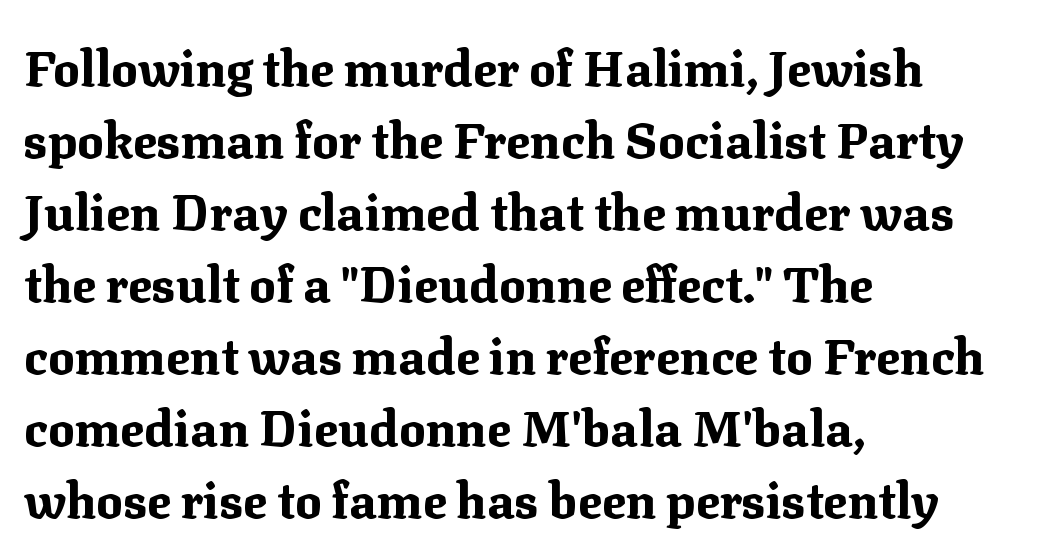
The image shows 50 px bold serif type, upright; set left-aligned, normal line spacing (1.44x), normal letter spacing, not underlined; medium stroke contrast and a medium x-height.
